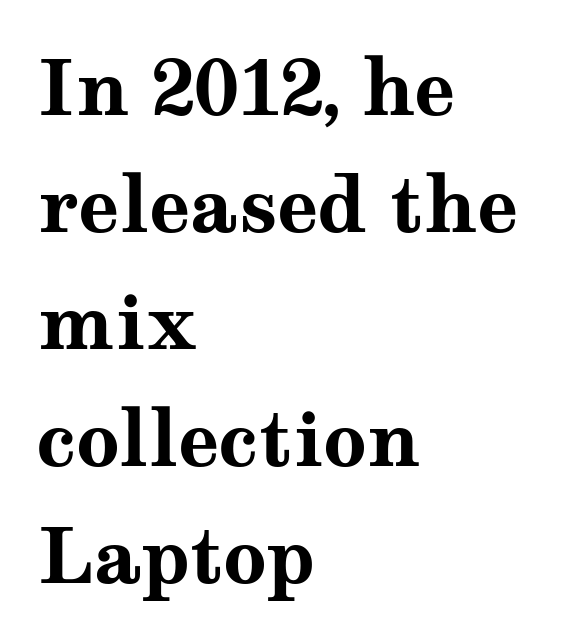
Decoration check: the copy has no underline. In CSS terms this would be text-align: left. A typesetter would mark this as roman, not italic. Proportional: the letters do not fall into vertical columns. Tracking here is standard; glyphs follow each other at the usual distance. Bold? Absolutely — the strokes are thick and heavy.
